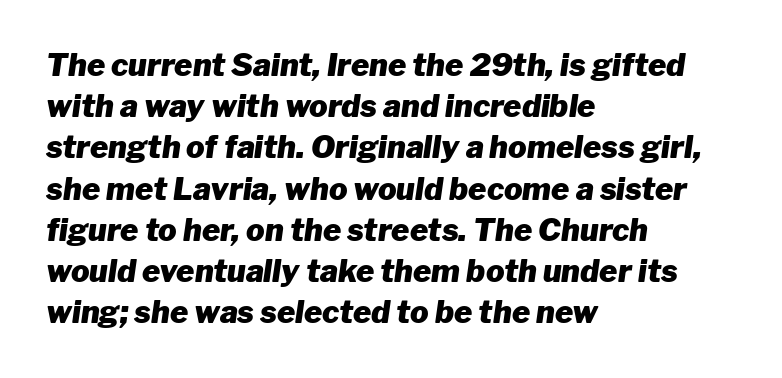
The image shows 31 px heavy type, italic (leaning right); set left-aligned, normal line spacing (1.33x), normal letter spacing, not underlined; low stroke contrast and a medium x-height.
